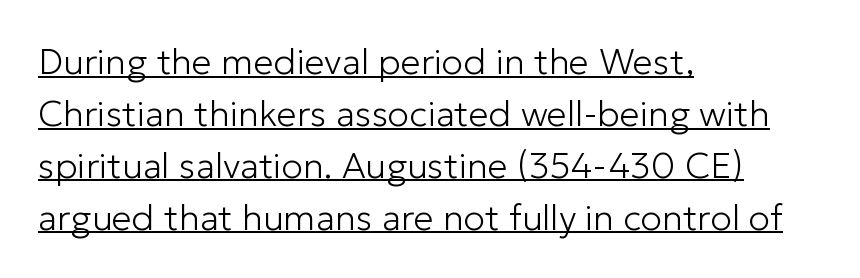
{"serif": "no", "italic": "no", "bold": "no", "weight": "light", "width": "normal", "stroke_contrast": "low", "x_height": "medium", "monospaced": "no", "underline": "yes", "align": "left", "line_spacing": "normal", "line_spacing_ratio": 1.44, "letter_spacing": "normal", "letter_spacing_em": 0.0, "glyph_px": 36}
